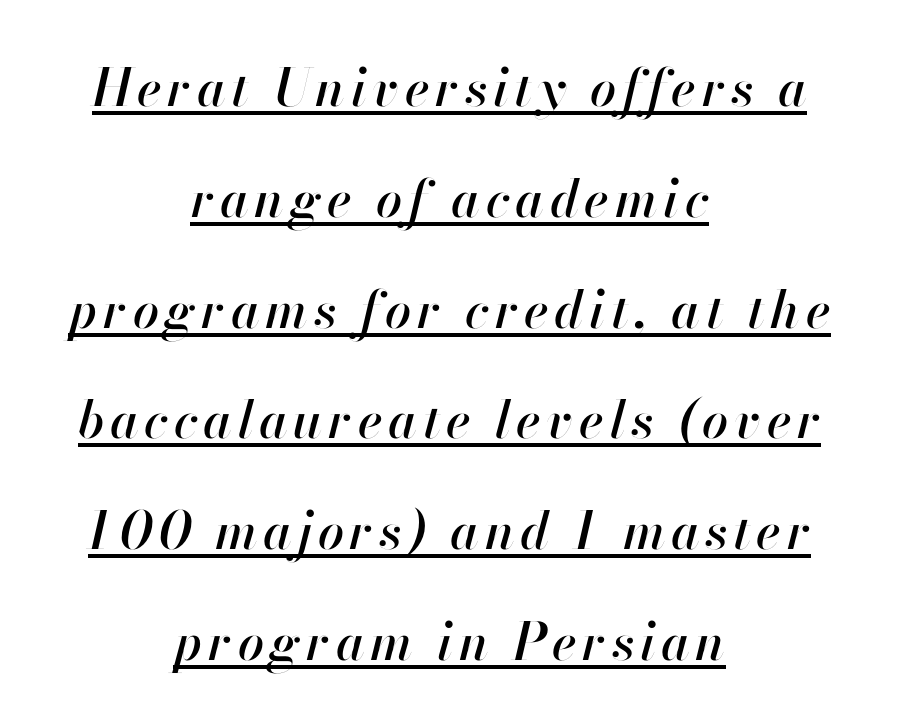
{"italic": "yes", "lean": "right", "slant_degrees": 13, "width": "normal", "stroke_contrast": "high", "x_height": "small", "monospaced": "no", "underline": "yes", "align": "center", "line_spacing": "loose", "line_spacing_ratio": 2.13, "glyph_px": 52}
